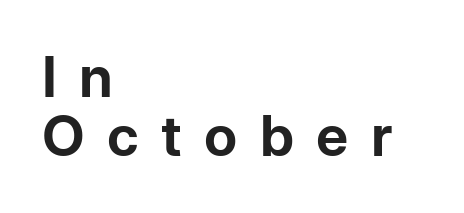
{"serif": "no", "italic": "no", "bold": "yes", "weight": "bold", "width": "normal", "stroke_contrast": "low", "x_height": "medium", "monospaced": "no", "underline": "no", "align": "left", "line_spacing": "tight", "line_spacing_ratio": 1.06, "letter_spacing": "wide", "letter_spacing_em": 0.4, "glyph_px": 56}
